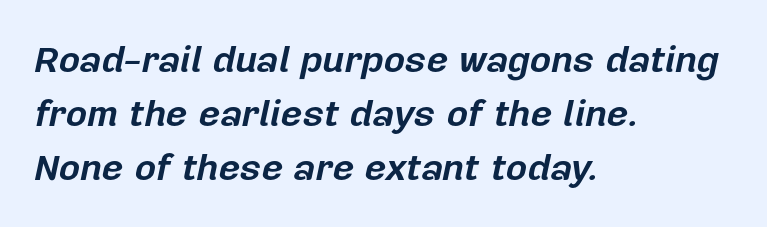
Q: Is the text bold? A: Yes.
Q: Is the text italic (slanted)? A: Yes, it leans right by about 12 degrees.
Q: Is the text underlined? A: No.
Q: How is the paragraph aligned? A: Left-aligned.
Q: Is the spacing between letters normal or unusually wide? A: Normal.
Q: Is the spacing between lines tight, normal or loose? A: Normal.
Q: Width (condensed, normal, or wide)? A: Normal.
Q: Stroke contrast? A: Low.
Q: x-height? A: Medium.
Q: Monospaced? A: No.
